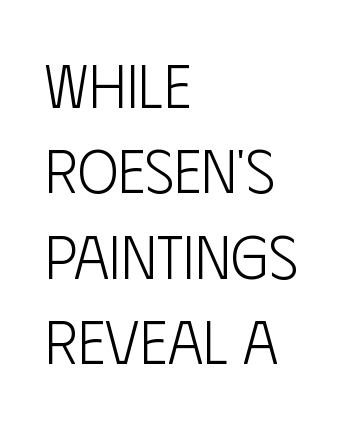
Q: Is the text bold? A: No.
Q: Is the text italic (slanted)? A: No, it is upright.
Q: Is the typeface a serif or a sans-serif typeface? A: Sans-serif.
Q: Is the text underlined? A: No.
Q: How is the paragraph aligned? A: Left-aligned.
Q: Is the spacing between letters normal or unusually wide? A: Normal.
Q: Is the spacing between lines tight, normal or loose? A: Normal.
Q: Width (condensed, normal, or wide)? A: Condensed.
Q: Stroke contrast? A: Low.
Q: x-height? A: Large.
Q: Monospaced? A: No.
